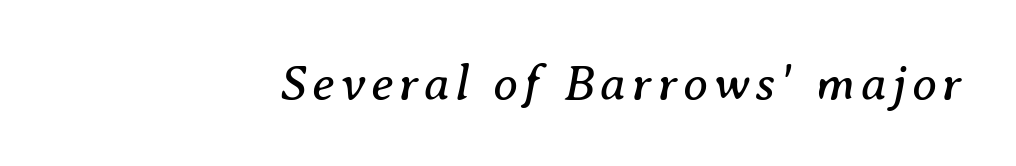
Q: Is the text bold? A: No.
Q: Is the text italic (slanted)? A: Yes, it leans right by about 8 degrees.
Q: Is the typeface a serif or a sans-serif typeface? A: Serif.
Q: Is the text underlined? A: No.
Q: Width (condensed, normal, or wide)? A: Normal.
Q: Stroke contrast? A: Medium.
Q: x-height? A: Medium.
Q: Monospaced? A: No.
